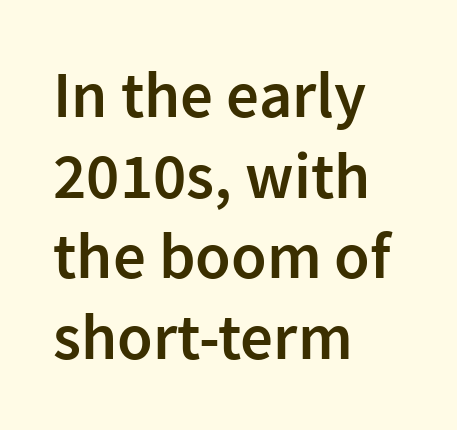
{"serif": "no", "italic": "no", "bold": "semi", "weight": "semibold", "width": "normal", "stroke_contrast": "low", "x_height": "medium", "monospaced": "no", "underline": "no", "align": "left", "line_spacing_ratio": 1.24, "letter_spacing": "normal", "letter_spacing_em": 0.0, "glyph_px": 65}
